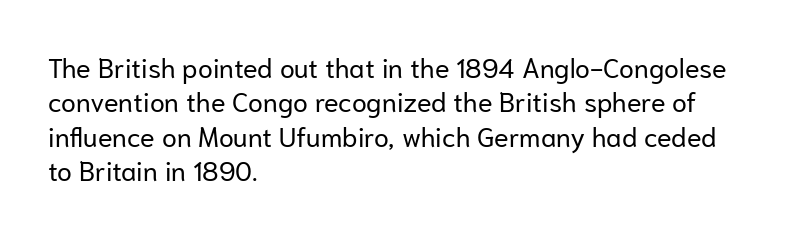
Q: Is the text bold? A: No.
Q: Is the text italic (slanted)? A: No, it is upright.
Q: Is the text underlined? A: No.
Q: How is the paragraph aligned? A: Left-aligned.
Q: Is the spacing between letters normal or unusually wide? A: Normal.
Q: Is the spacing between lines tight, normal or loose? A: Normal.
